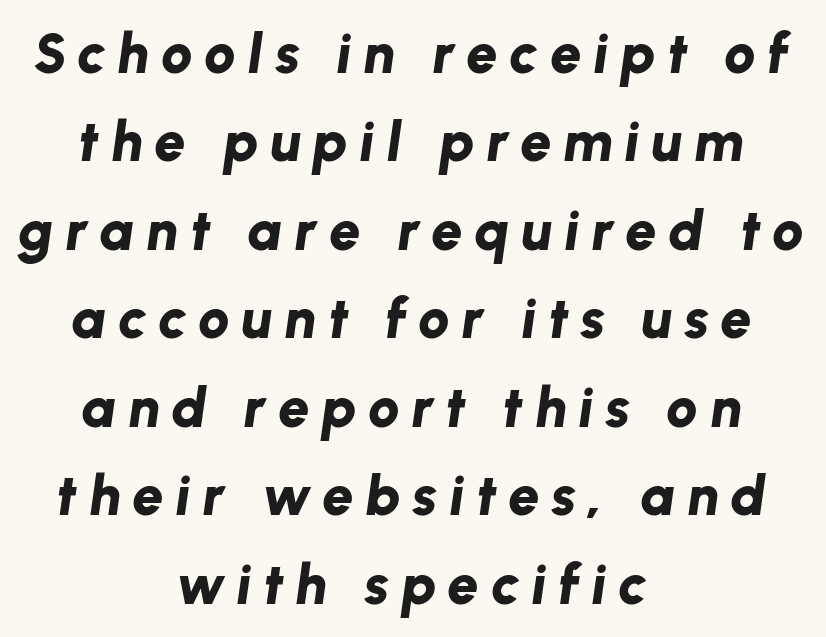
The image shows 56 px bold type, italic (leaning right); set centered, normal line spacing (1.58x), unusually wide letter spacing (+0.21 em), not underlined; low stroke contrast and a medium x-height.
